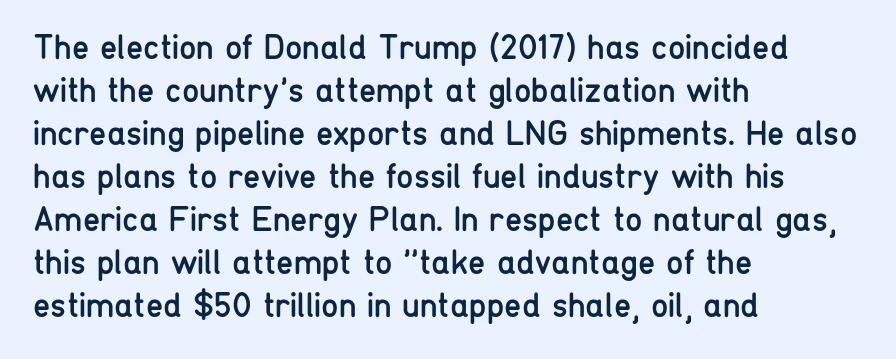
Underline: absent. Here the designer chose a conventional face with non-uniform glyph widths. The paragraph has a hard left edge and a soft right edge. Compared with typical body copy, the letter spacing here is the same.
